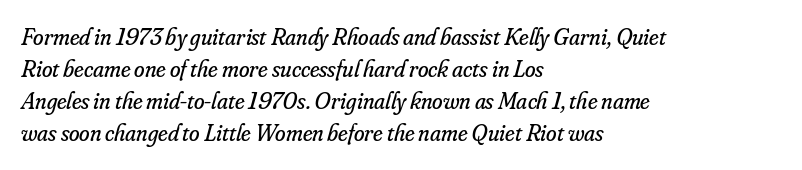
Does the leading feel generous? No, just average. Check the space under the baseline: it is left empty. Compared with a typical body face, this is equally light or lighter still. Here the glyphs are tracked normally, forming tight word shapes. The text block is weighted toward the left margin, trailing off unevenly rightward. The rendering applies a slant to the glyphs.
